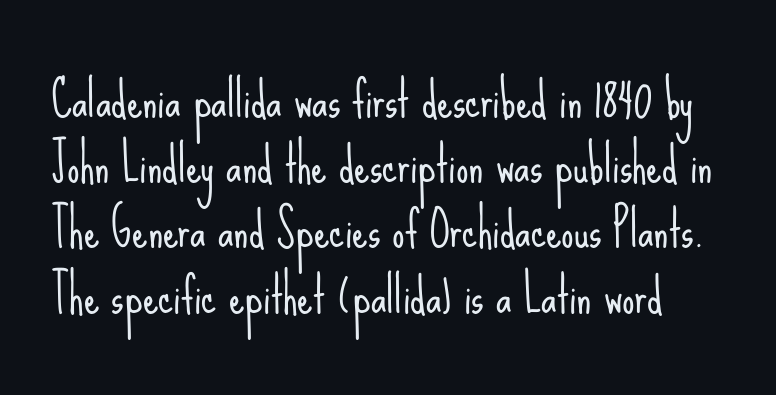
Character widths vary here, with narrow letters taking less room than wide ones. Notice how the stems are strictly vertical — no italics here. Unbolded letterforms with no extra heft. Notice how descenders clear the ascenders below comfortably — that's standard leading. To sum up the face: it is a sans, with no serifs. This sample uses plain, unmodified letter spacing.
